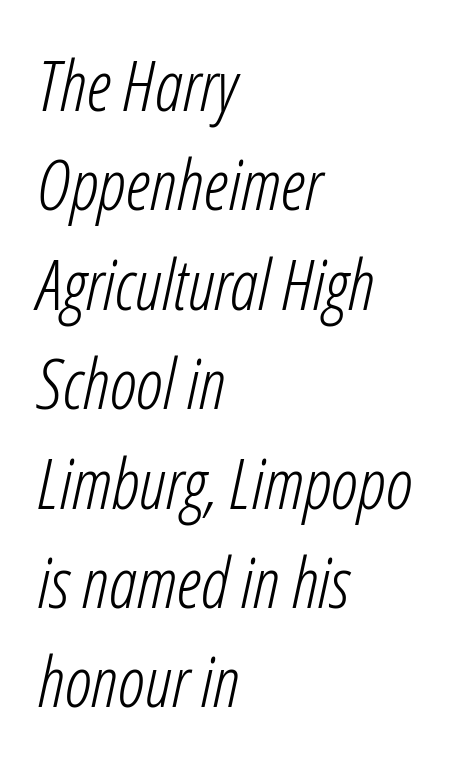
Q: Is the text bold? A: No.
Q: Is the text italic (slanted)? A: Yes, it leans right by about 12 degrees.
Q: Is the text underlined? A: No.
Q: How is the paragraph aligned? A: Left-aligned.
Q: Is the spacing between letters normal or unusually wide? A: Normal.
Q: Is the spacing between lines tight, normal or loose? A: Normal.
Q: Width (condensed, normal, or wide)? A: Condensed.
Q: Stroke contrast? A: Low.
Q: x-height? A: Medium.
Q: Monospaced? A: No.
